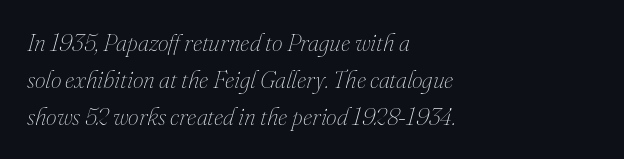
{"italic": "yes", "lean": "right", "slant_degrees": 16, "bold": "no", "underline": "no", "align": "left", "line_spacing": "normal", "line_spacing_ratio": 1.54, "letter_spacing": "normal", "letter_spacing_em": 0.0, "glyph_px": 24}
